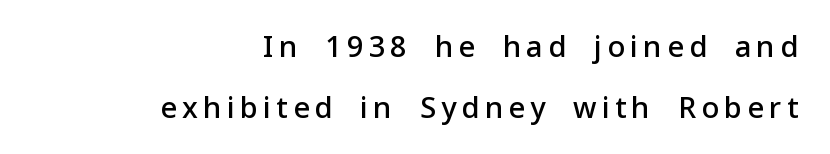
{"serif": "no", "italic": "no", "bold": "semi", "weight": "semibold", "width": "normal", "stroke_contrast": "low", "x_height": "medium", "monospaced": "no", "underline": "no", "align": "right", "line_spacing": "loose", "line_spacing_ratio": 2.09, "glyph_px": 29}
